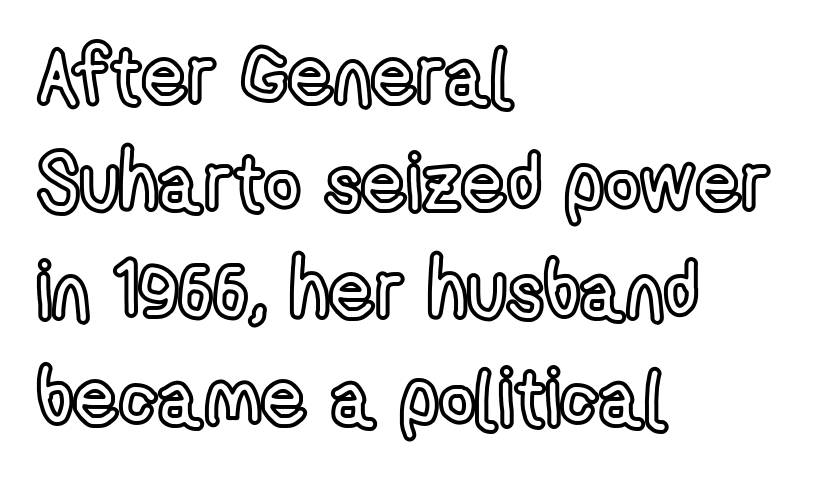
Baseline-to-baseline distance is the conventional proportion of letter height. A bare baseline throughout the passage. Horizontally, the lines are justified to the leading edge only. Tall strokes in this sample are plumb rather than angled. The rendering keeps characters at their native spacing. A typesetter would call this proportional, since set widths differ per character.
